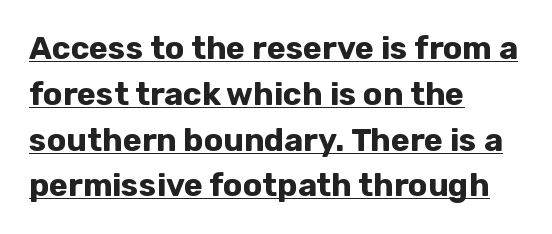
Q: Is the text bold? A: Yes.
Q: Is the text italic (slanted)? A: No, it is upright.
Q: Is the typeface a serif or a sans-serif typeface? A: Sans-serif.
Q: Is the text underlined? A: Yes.
Q: How is the paragraph aligned? A: Left-aligned.
Q: Is the spacing between letters normal or unusually wide? A: Normal.
Q: Is the spacing between lines tight, normal or loose? A: Normal.
Q: Width (condensed, normal, or wide)? A: Normal.
Q: Stroke contrast? A: Low.
Q: x-height? A: Medium.
Q: Monospaced? A: No.
